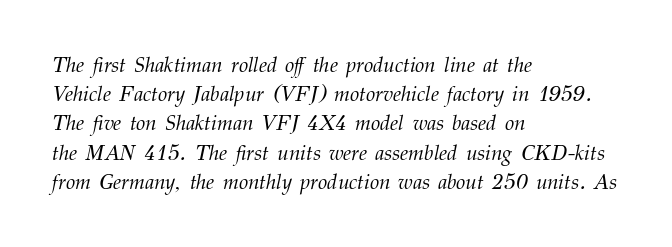
The glyphs are unaccompanied by any horizontal stroke below them. This sample uses plain, unmodified letter spacing. Italic? Definitely — the glyphs are oblique. Bold? No — there's no thickening of the strokes. If you drew a ruler down the left edge, every line would touch it.
